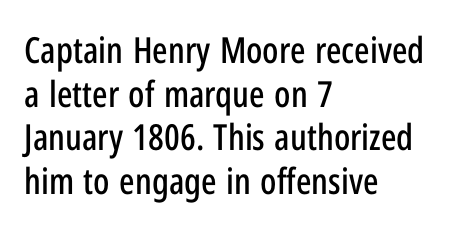
{"serif": "no", "italic": "no", "width": "condensed", "stroke_contrast": "low", "x_height": "medium", "monospaced": "no", "underline": "no", "align": "left", "line_spacing_ratio": 1.21, "letter_spacing": "normal", "letter_spacing_em": 0.0, "glyph_px": 36}
